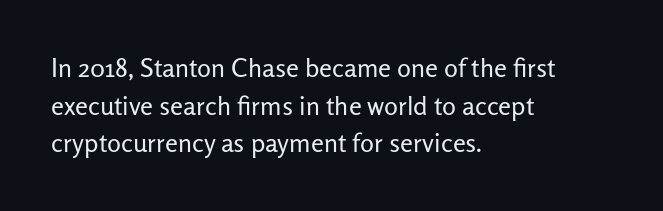
{"italic": "no", "bold": "no", "underline": "no", "align": "left", "line_spacing": "normal", "line_spacing_ratio": 1.45, "letter_spacing": "normal", "letter_spacing_em": 0.0, "glyph_px": 26}
